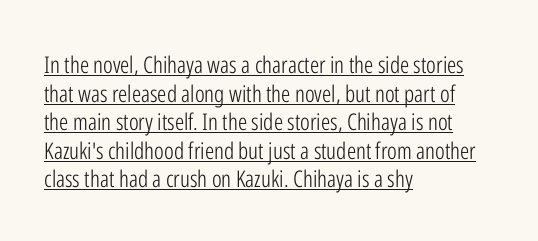
Q: Is the text bold? A: No.
Q: Is the text italic (slanted)? A: No, it is upright.
Q: Is the text underlined? A: Yes.
Q: How is the paragraph aligned? A: Left-aligned.
Q: Is the spacing between letters normal or unusually wide? A: Normal.
